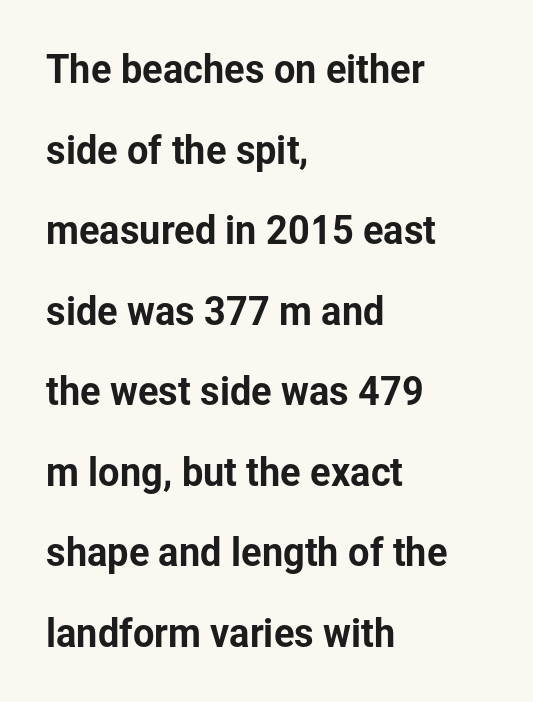
{"serif": "no", "italic": "no", "width": "normal", "stroke_contrast": "low", "x_height": "medium", "monospaced": "no", "underline": "no", "align": "left", "line_spacing": "loose", "line_spacing_ratio": 2.12, "letter_spacing": "normal", "letter_spacing_em": 0.0, "glyph_px": 38}
